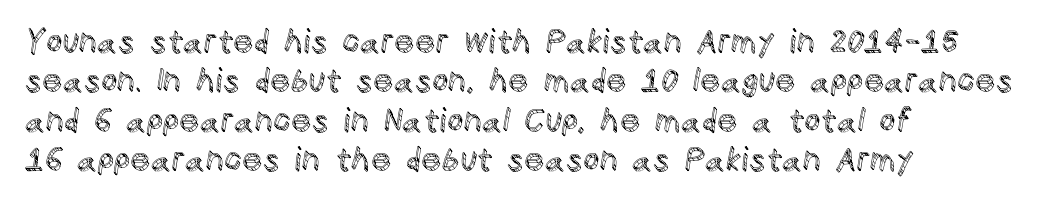
Q: Is the text italic (slanted)? A: Yes.
Q: Is the text underlined? A: No.
Q: How is the paragraph aligned? A: Left-aligned.
Q: Is the spacing between letters normal or unusually wide? A: Normal.
Q: Width (condensed, normal, or wide)? A: Normal.
Q: x-height? A: Large.
Q: Monospaced? A: No.
